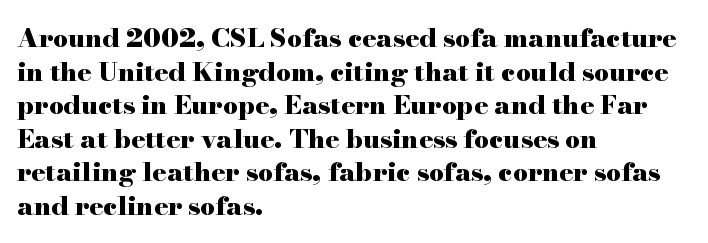
The image shows 26 px bold type, upright; set left-aligned, normal line spacing (1.29x), normal letter spacing, not underlined.
